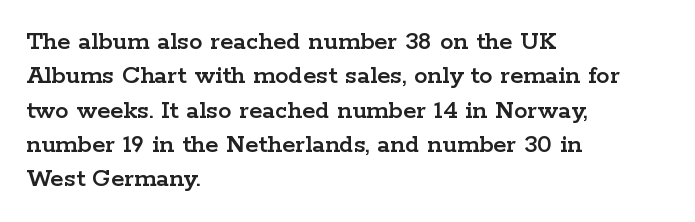
Do the letters lean? They stand straight. Lines of text with bare space underneath. The passage shown stacks its lines at a standard gap. Casual observation: everything's shoved over to the left.
